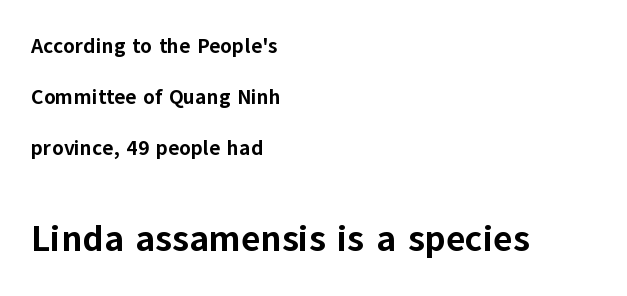
Q: Is the text bold? A: Yes.
Q: Is the text italic (slanted)? A: No, it is upright.
Q: Is the typeface a serif or a sans-serif typeface? A: Sans-serif.
Q: Is the text underlined? A: No.
Q: How is the paragraph aligned? A: Left-aligned.
Q: Is the spacing between letters normal or unusually wide? A: Normal.
Q: Is the spacing between lines tight, normal or loose? A: Loose.
Q: Which block of text is set in a larger size, the first (top) or the second (bottom)? A: The second (bottom) one.
Q: Width (condensed, normal, or wide)? A: Normal.
Q: Stroke contrast? A: Low.
Q: x-height? A: Medium.
Q: Monospaced? A: No.
